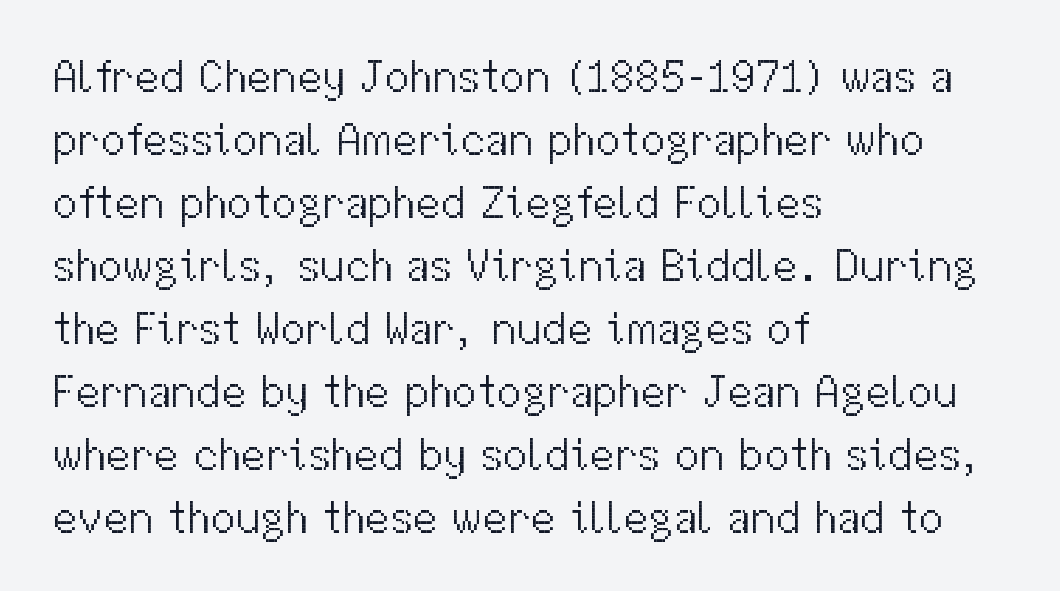
The image shows 45 px light sans-serif type, upright; set left-aligned, normal line spacing (1.4x), normal letter spacing, not underlined; medium stroke contrast and a medium x-height.
